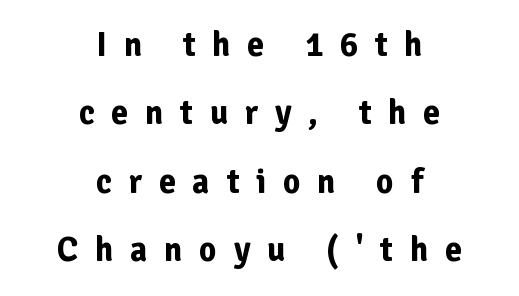
The image shows 34 px bold sans-serif type, upright; set centered, loose line spacing (2.01x), unusually wide letter spacing (+0.49 em), not underlined; low stroke contrast and a medium x-height.
